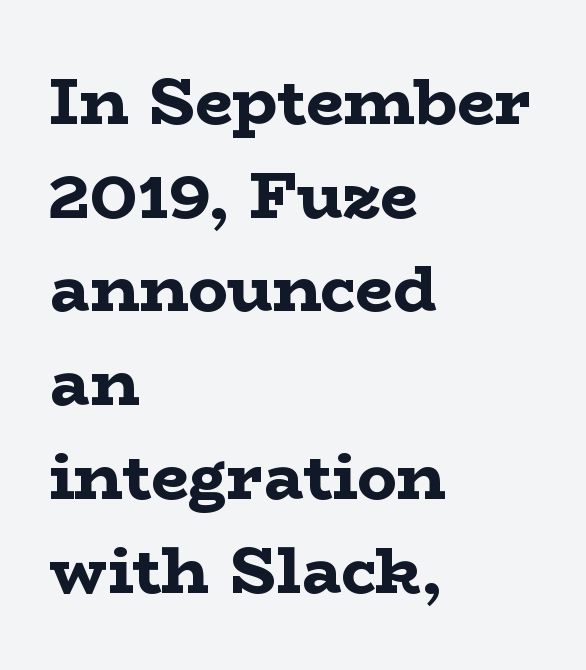
The axis of the letterforms is exactly vertical. Stroke thickness is high; the sample reads as a true bold. Teacher's note: observe the even left margin — that is flush-left alignment. This block has exactly the height ordinary leading produces.
